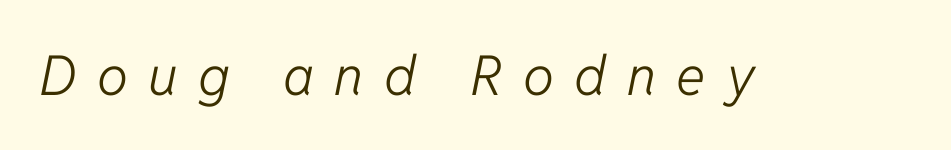
It's the slanting kind of type. No letter is thick-stroked: the sample isn't bold. Each row of text sits above clean, open space. Each letter keeps its own natural width here, so spacing adapts to shape. Is the letter spacing exaggerated? Yes — the characters are pushed far apart.
